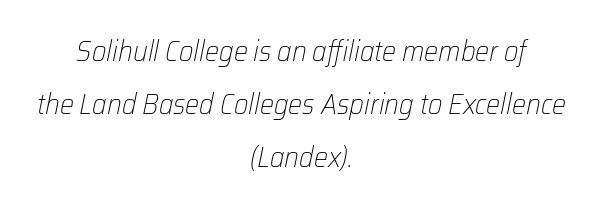
Quick note: italic. The glyphs are unaccompanied by any horizontal stroke below them. What stands out about the letter spacing? Nothing — it is the standard amount. Regarding leading, the lines here are spaced well apart. Proportional: the letters do not fall into vertical columns.
